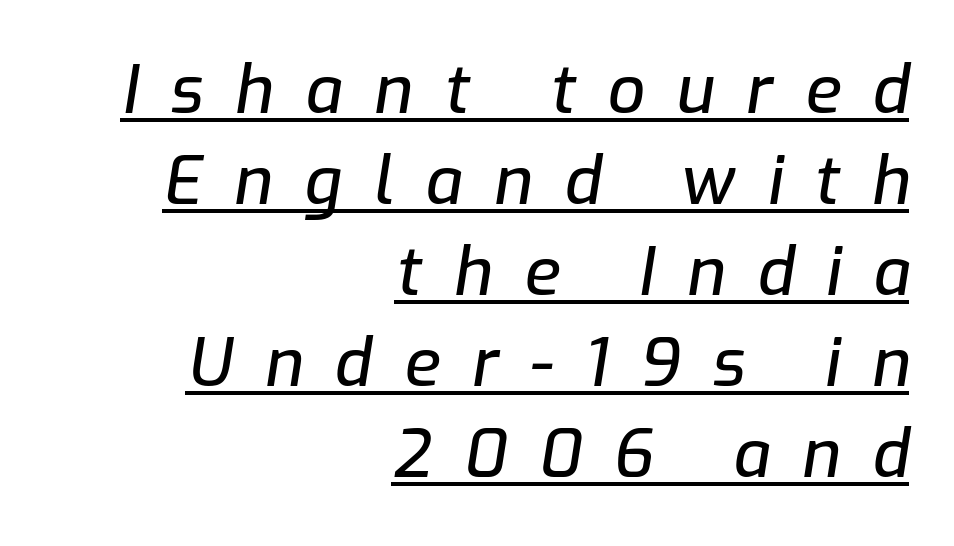
Q: Is the text italic (slanted)? A: Yes, it leans right by about 9 degrees.
Q: Is the text underlined? A: Yes.
Q: How is the paragraph aligned? A: Right-aligned.
Q: Is the spacing between letters normal or unusually wide? A: Unusually wide.
Q: Is the spacing between lines tight, normal or loose? A: Normal.
Q: Width (condensed, normal, or wide)? A: Normal.
Q: Stroke contrast? A: Low.
Q: x-height? A: Medium.
Q: Monospaced? A: No.
